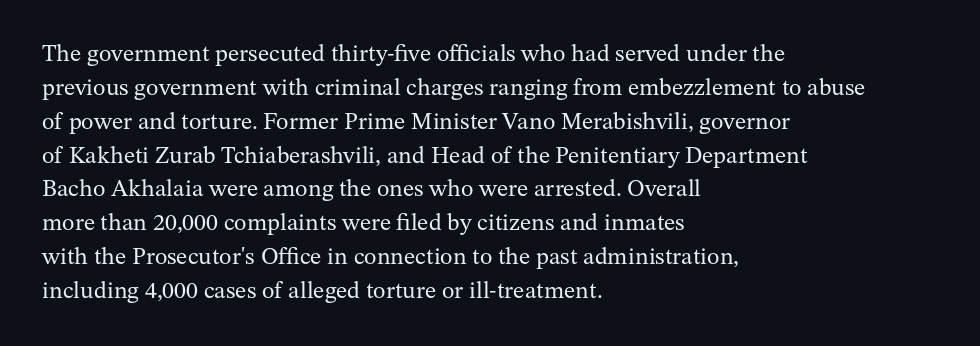
{"italic": "no", "bold": "no", "underline": "no", "align": "left", "line_spacing": "normal", "line_spacing_ratio": 1.41, "letter_spacing": "normal", "letter_spacing_em": 0.0, "glyph_px": 24}
